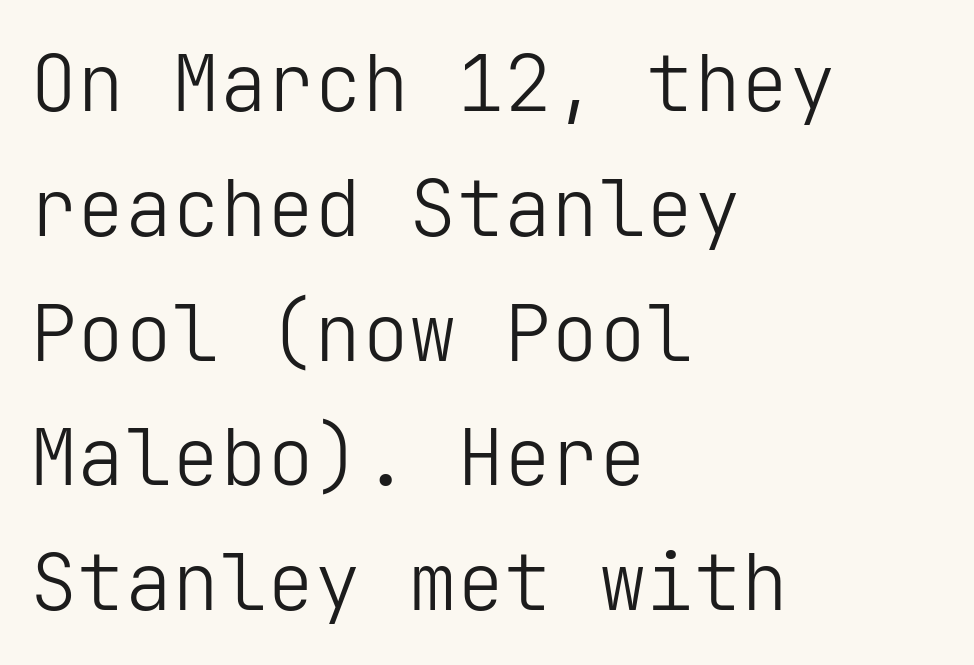
Q: Is the text bold? A: No.
Q: Is the text italic (slanted)? A: No, it is upright.
Q: Is the typeface a serif or a sans-serif typeface? A: Sans-serif.
Q: Is the text underlined? A: No.
Q: How is the paragraph aligned? A: Left-aligned.
Q: Is the spacing between letters normal or unusually wide? A: Normal.
Q: Is the spacing between lines tight, normal or loose? A: Normal.
Q: Width (condensed, normal, or wide)? A: Normal.
Q: Stroke contrast? A: Low.
Q: x-height? A: Medium.
